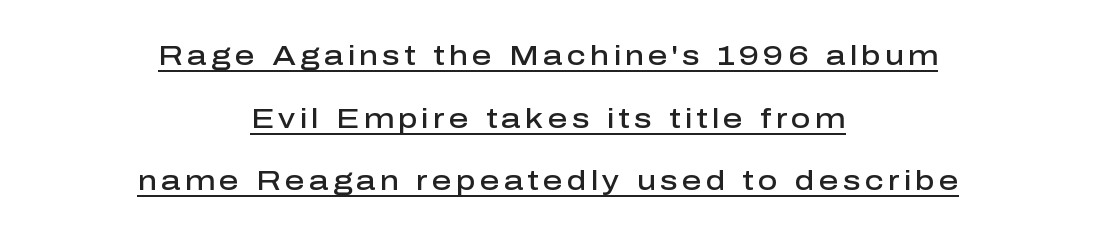
Q: Is the text bold? A: Semi-bold.
Q: Is the text italic (slanted)? A: No, it is upright.
Q: Is the text underlined? A: Yes.
Q: How is the paragraph aligned? A: Centered.
Q: Is the spacing between lines tight, normal or loose? A: Loose.
